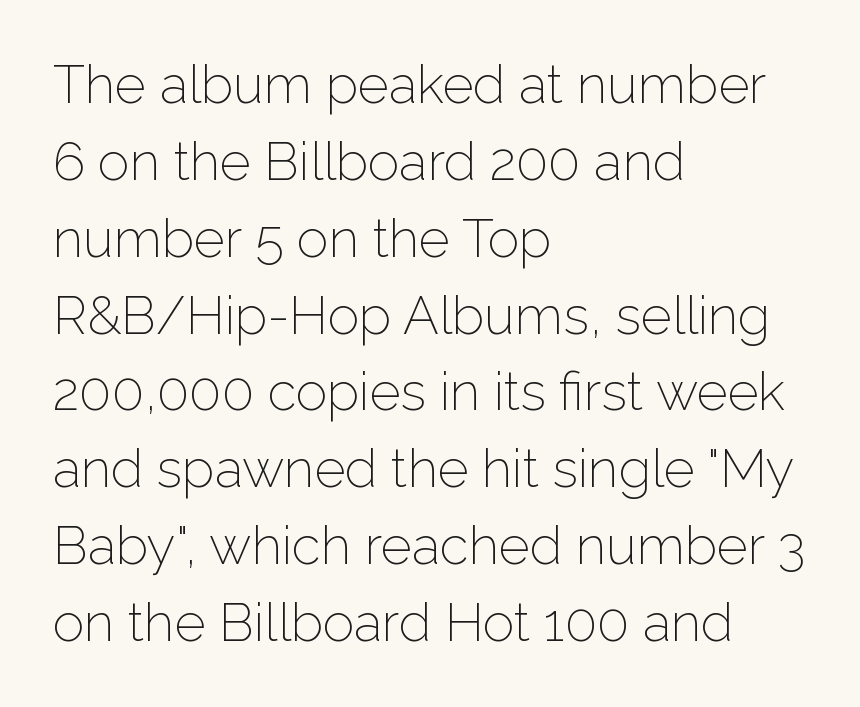
{"serif": "no", "italic": "no", "bold": "no", "weight": "light", "width": "normal", "stroke_contrast": "low", "x_height": "medium", "monospaced": "no", "underline": "no", "align": "left", "line_spacing": "normal", "line_spacing_ratio": 1.45, "letter_spacing": "normal", "letter_spacing_em": 0.0, "glyph_px": 53}
